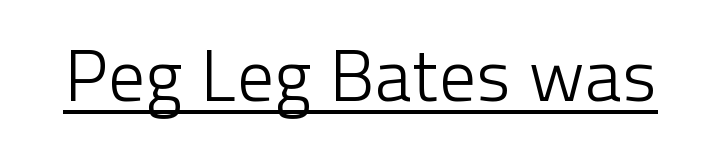
The rendering uses natural spacing where letterforms have individual widths. Counters stay open thanks to moderate or lighter strokes. Unlike italic type, these characters show no tilt at all. This rendering employs a face without finishing strokes, i.e., a sans-serif. Observe the ordinary spacing: letters are neighbours, not strangers. The rendered words wear a rule along their underside.
